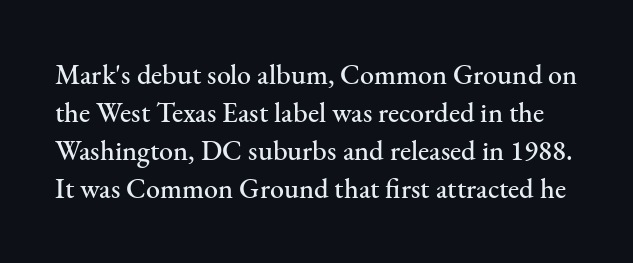
Every character sits straight up, as roman type does. The rows are spaced the way most documents space them. The passage shown has conventional tracking throughout. Looks like regular typesetting: each glyph gets only the width it needs. Look at the bottom of the vertical strokes: they flare into serifs here. This rendering features lettering with no underline.
